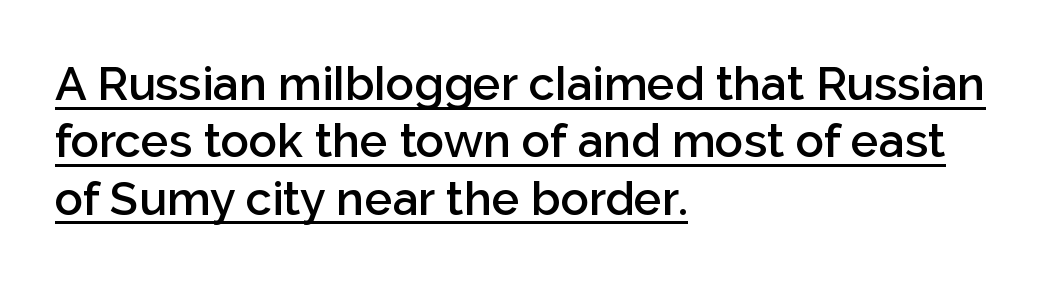
{"serif": "no", "italic": "no", "bold": "semi", "weight": "semibold", "width": "normal", "stroke_contrast": "low", "x_height": "medium", "monospaced": "no", "underline": "yes", "align": "left", "line_spacing_ratio": 1.22, "letter_spacing": "normal", "letter_spacing_em": 0.0, "glyph_px": 47}
